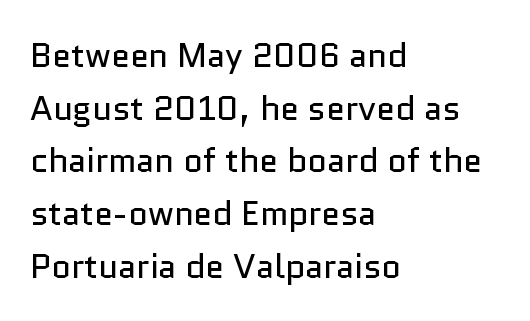
Q: Is the text bold? A: No.
Q: Is the text italic (slanted)? A: No, it is upright.
Q: Is the typeface a serif or a sans-serif typeface? A: Sans-serif.
Q: Is the text underlined? A: No.
Q: How is the paragraph aligned? A: Left-aligned.
Q: Is the spacing between letters normal or unusually wide? A: Normal.
Q: Is the spacing between lines tight, normal or loose? A: Normal.
Q: Width (condensed, normal, or wide)? A: Normal.
Q: Stroke contrast? A: Low.
Q: x-height? A: Medium.
Q: Monospaced? A: No.
